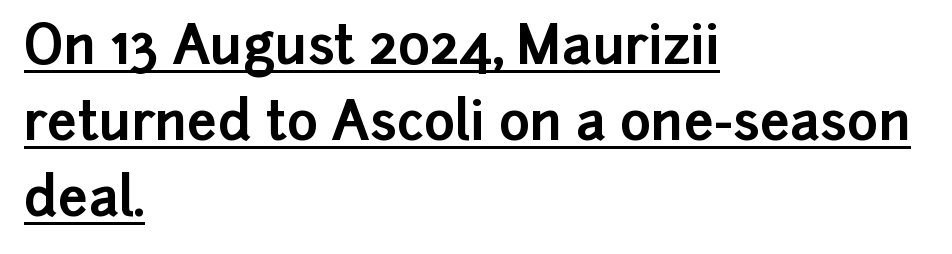
Short and long lines alike share a common starting point at left. What kind of face is this? One without serifs — a sans. Rendered with straight, roman letterforms. As a designer I'd log this as weight 700, bold. Do the characters align in a grid? No, the font is proportional.
